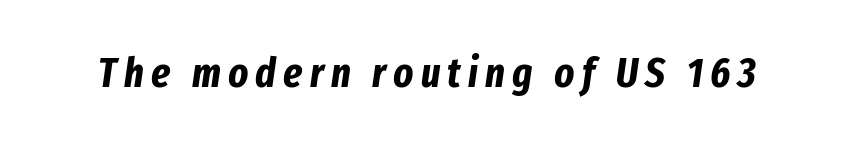
Characters are canted at an angle relative to the baseline's perpendicular. On the weight axis this lands at bold, roughly 700. Rule under the text: the space is simply empty. Note the varied advance widths — an 'i' is clearly narrower than an 'm'.
